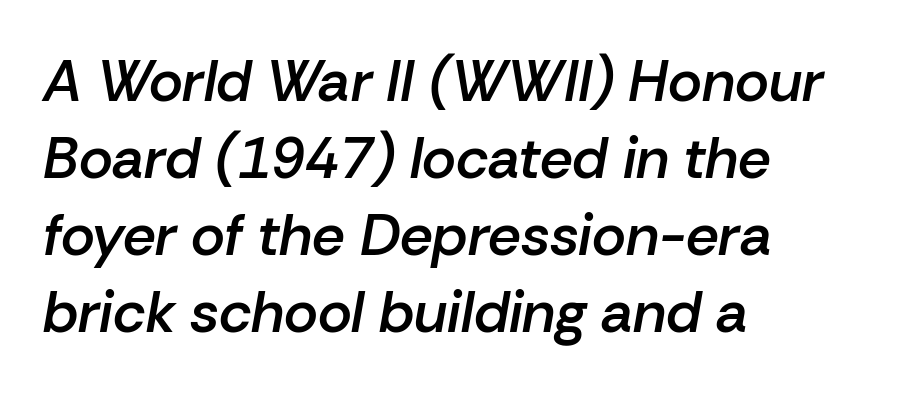
Q: Is the text bold? A: Semi-bold.
Q: Is the text italic (slanted)? A: Yes, it leans right by about 10 degrees.
Q: Is the text underlined? A: No.
Q: How is the paragraph aligned? A: Left-aligned.
Q: Is the spacing between letters normal or unusually wide? A: Normal.
Q: Is the spacing between lines tight, normal or loose? A: Normal.
Q: Width (condensed, normal, or wide)? A: Normal.
Q: Stroke contrast? A: Low.
Q: x-height? A: Medium.
Q: Monospaced? A: No.
